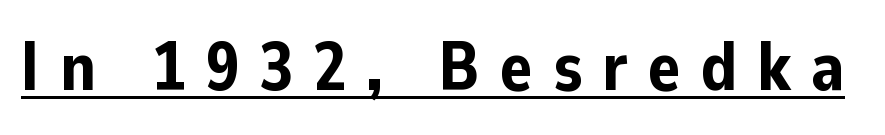
The image shows 68 px bold sans-serif type, upright; set unusually wide letter spacing (+0.29 em), underlined; low stroke contrast and a medium x-height.
